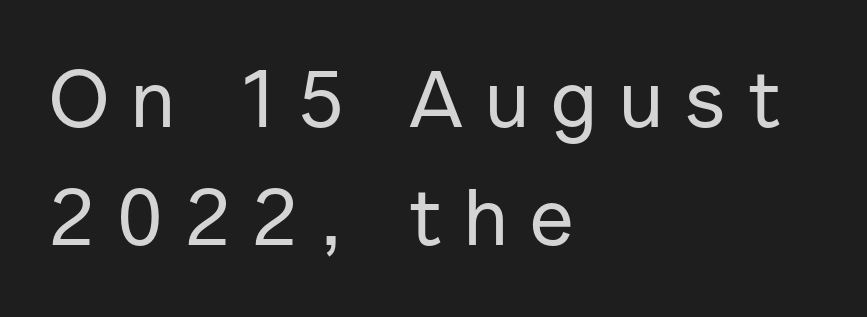
Q: Is the text italic (slanted)? A: No, it is upright.
Q: Is the typeface a serif or a sans-serif typeface? A: Sans-serif.
Q: Is the text underlined? A: No.
Q: How is the paragraph aligned? A: Left-aligned.
Q: Is the spacing between letters normal or unusually wide? A: Unusually wide.
Q: Is the spacing between lines tight, normal or loose? A: Normal.
Q: Width (condensed, normal, or wide)? A: Normal.
Q: Stroke contrast? A: Low.
Q: x-height? A: Medium.
Q: Monospaced? A: No.
